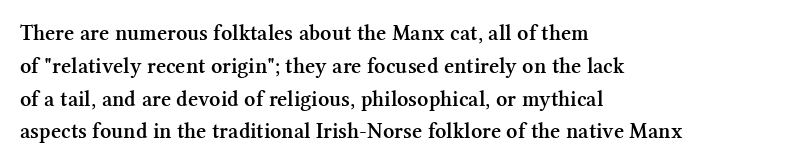
Q: Is the text bold? A: Semi-bold.
Q: Is the text italic (slanted)? A: No, it is upright.
Q: Is the text underlined? A: No.
Q: How is the paragraph aligned? A: Left-aligned.
Q: Is the spacing between letters normal or unusually wide? A: Normal.
Q: Is the spacing between lines tight, normal or loose? A: Normal.
